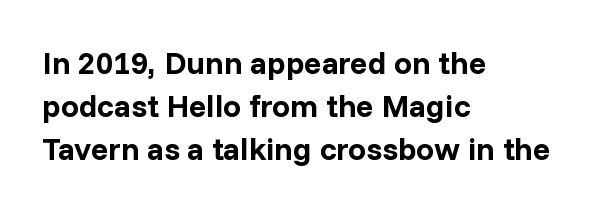
Q: Is the text bold? A: Yes.
Q: Is the text italic (slanted)? A: No, it is upright.
Q: Is the typeface a serif or a sans-serif typeface? A: Sans-serif.
Q: Is the text underlined? A: No.
Q: How is the paragraph aligned? A: Left-aligned.
Q: Is the spacing between letters normal or unusually wide? A: Normal.
Q: Is the spacing between lines tight, normal or loose? A: Normal.
Q: Width (condensed, normal, or wide)? A: Normal.
Q: Stroke contrast? A: Low.
Q: x-height? A: Medium.
Q: Monospaced? A: No.
